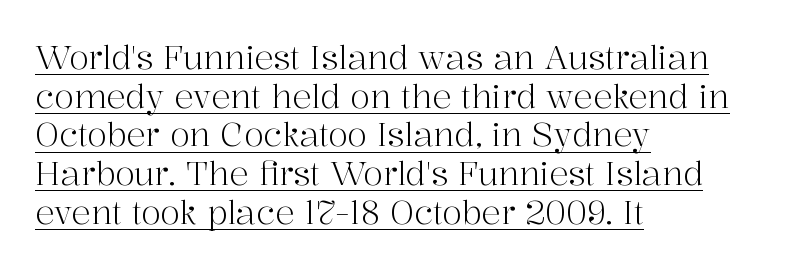
Nothing heavy about these letters — not bold at all. In terms of posture, this sample is upright. This sample has the flowing, uneven cadence of proportional lettering. Every row of glyphs begins at an identical x-position on the left. The passage shown has conventional tracking throughout. The passage shown is typeset with a serif family.
